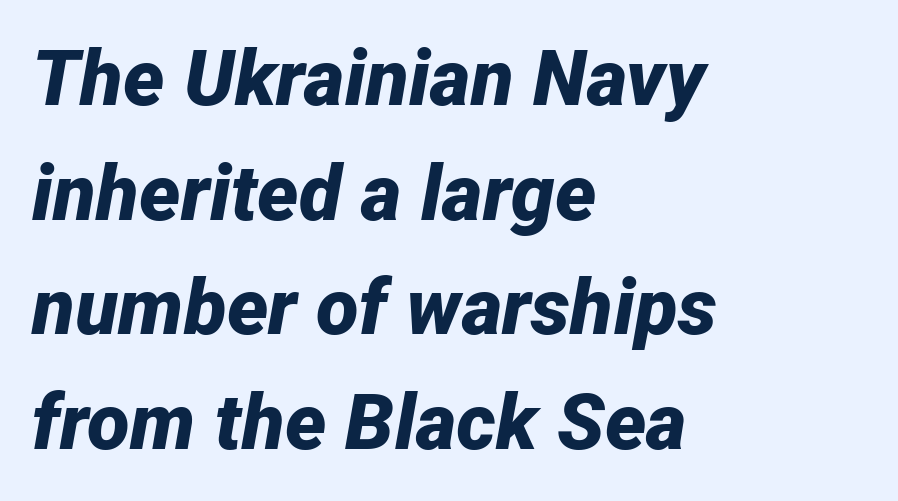
Q: Is the text bold? A: Yes.
Q: Is the text italic (slanted)? A: Yes, it leans right by about 12 degrees.
Q: Is the text underlined? A: No.
Q: How is the paragraph aligned? A: Left-aligned.
Q: Is the spacing between letters normal or unusually wide? A: Normal.
Q: Is the spacing between lines tight, normal or loose? A: Normal.
Q: Width (condensed, normal, or wide)? A: Normal.
Q: Stroke contrast? A: Low.
Q: x-height? A: Medium.
Q: Monospaced? A: No.
